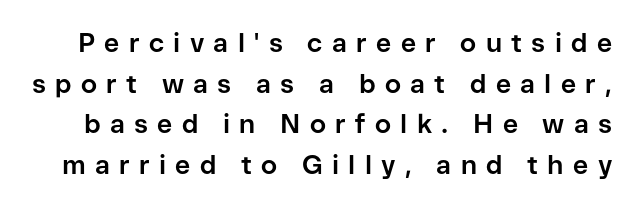
In terms of weight, the rendering is a true, heavy bold. In terms of letterspacing, this is a distinctly airy, spread setting. The letters stand upright; this is a roman face. One glance says typical: line gaps are just what's usual.
